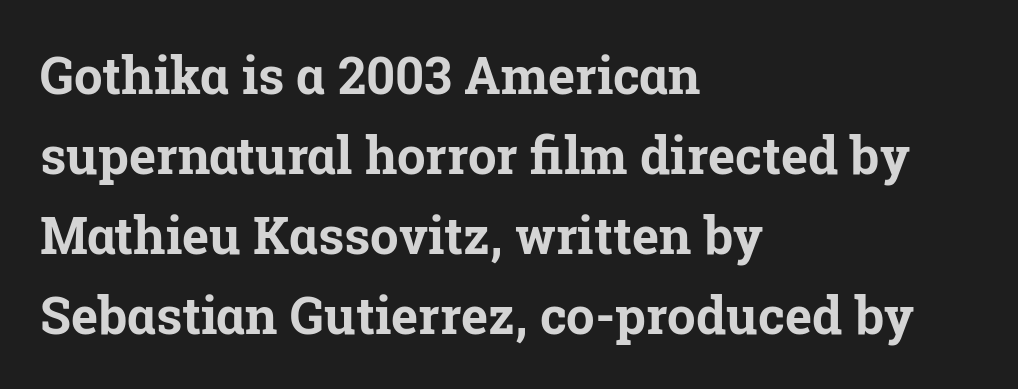
The image shows 51 px bold serif type, upright; set left-aligned, normal line spacing (1.57x), normal letter spacing, not underlined; low stroke contrast and a medium x-height.
